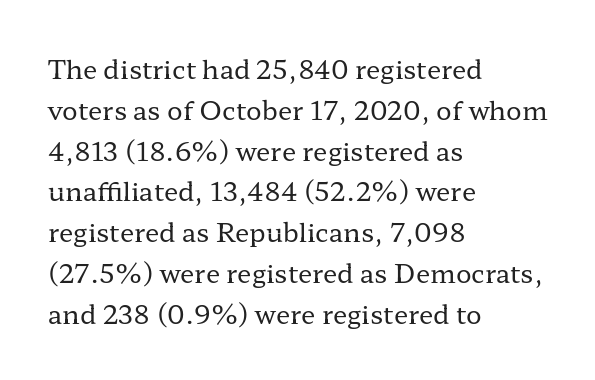
{"italic": "no", "bold": "no", "underline": "no", "align": "left", "line_spacing": "normal", "line_spacing_ratio": 1.57, "letter_spacing": "normal", "letter_spacing_em": 0.0, "glyph_px": 26}
